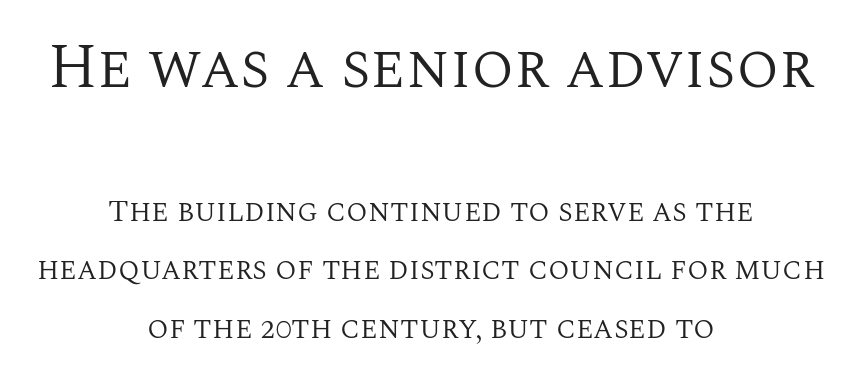
The image shows 62 px regular-weight serif type, upright; set centered, line spacing 1.89x, normal letter spacing, not underlined; the first (top) block is 2.0x larger; medium stroke contrast and a large x-height.
